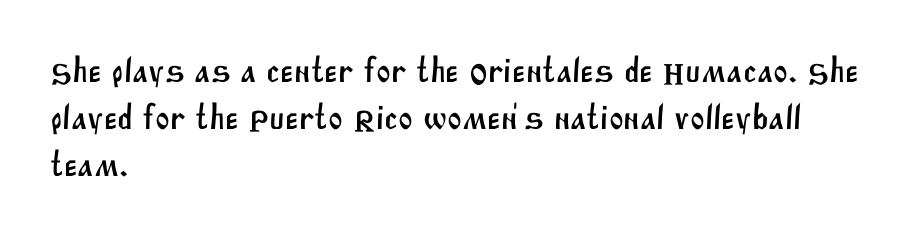
A typesetter would call this leading conventional body-copy spacing. Letterform terminals end flat and unadorned throughout the passage. Spacing between characters is what you'd get straight out of the box. Character widths vary here, with narrow letters taking less room than wide ones.
